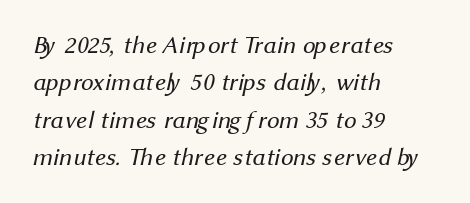
{"bold": "no", "underline": "no", "align": "left", "line_spacing": "normal", "line_spacing_ratio": 1.5, "letter_spacing": "normal", "letter_spacing_em": 0.0, "glyph_px": 25}
